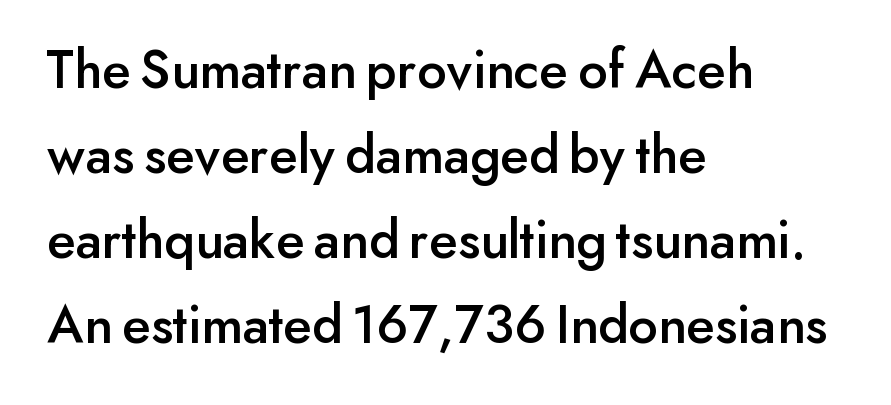
{"serif": "no", "italic": "no", "width": "normal", "stroke_contrast": "low", "x_height": "small", "monospaced": "no", "underline": "no", "align": "left", "line_spacing": "normal", "line_spacing_ratio": 1.52, "letter_spacing": "normal", "letter_spacing_em": 0.0, "glyph_px": 56}
